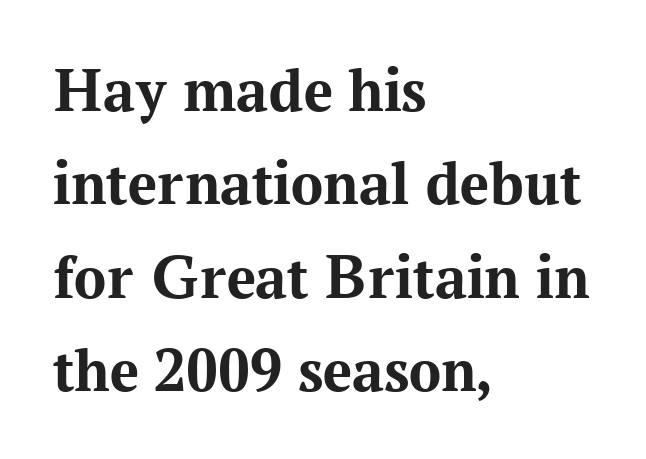
Nobody touched the tracking dial on this one. A typesetter would label this face a serif. Compared with a centered layout, this one pins lines to the left instead. Varying glyph widths throughout — classic text-font behaviour. Its strokes are broad and dark, the hallmark of bold type.
